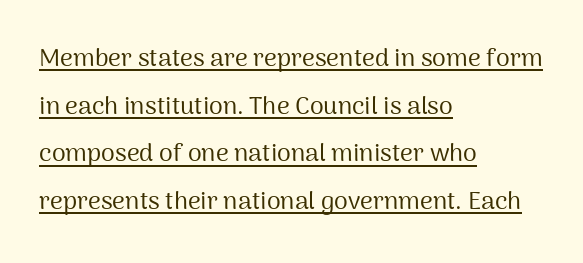
{"italic": "no", "bold": "no", "underline": "yes", "align": "left", "line_spacing": "loose", "line_spacing_ratio": 1.91, "letter_spacing": "normal", "letter_spacing_em": 0.0, "glyph_px": 25}
